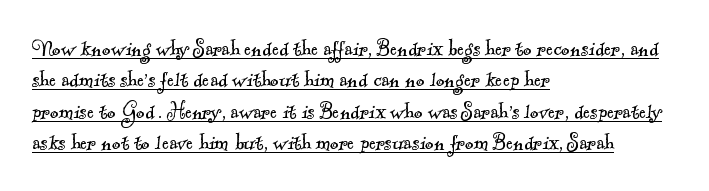
The image shows 26 px text type; set left-aligned, line spacing 1.21x, normal letter spacing, underlined.
